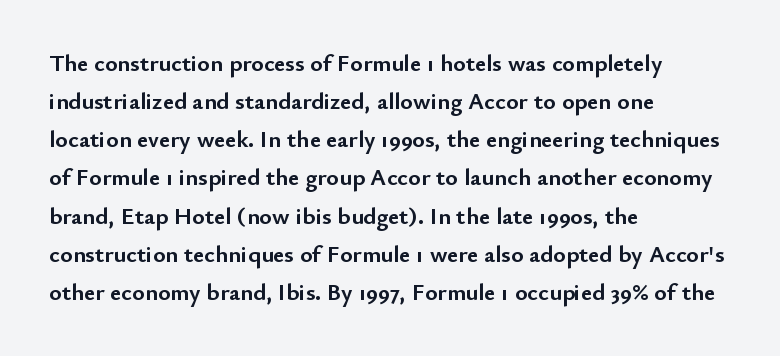
The image shows 24 px bold type, upright; set left-aligned, normal line spacing (1.59x), normal letter spacing, not underlined.
